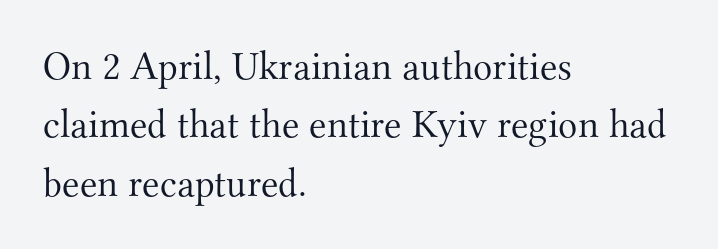
{"serif": "yes", "italic": "no", "bold": "no", "weight": "light", "width": "normal", "stroke_contrast": "medium", "x_height": "small", "monospaced": "no", "underline": "no", "align": "left", "line_spacing": "normal", "line_spacing_ratio": 1.46, "letter_spacing": "normal", "letter_spacing_em": 0.0, "glyph_px": 40}
